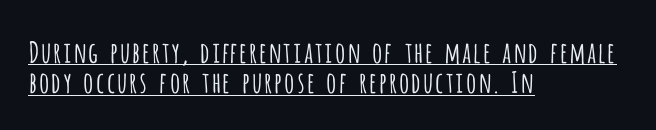
Is this a heavy cut? Hardly; it is regular or lighter. The rendering keeps characters at their native spacing. Varying glyph widths throughout — classic text-font behaviour. The sample's only ornament is a line tracing under the words.
